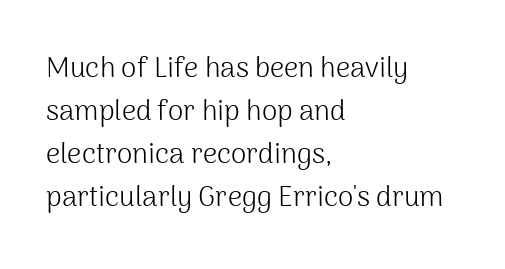
Varying glyph widths throughout — classic text-font behaviour. The specimen reads as upright at a glance. Underline: absent. Heft: none added — not bold. Typeset ragged right — the left edge is the straight one. Spacing between characters is what you'd get straight out of the box.
